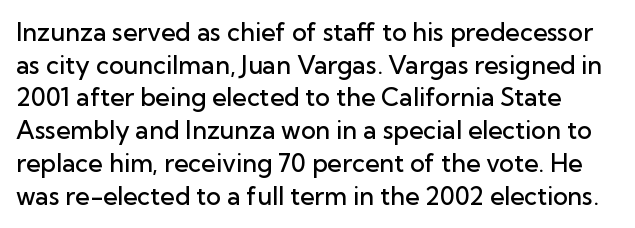
{"italic": "no", "bold": "semi", "underline": "no", "line_spacing": "normal", "line_spacing_ratio": 1.31, "letter_spacing": "normal", "letter_spacing_em": 0.0, "glyph_px": 25}
